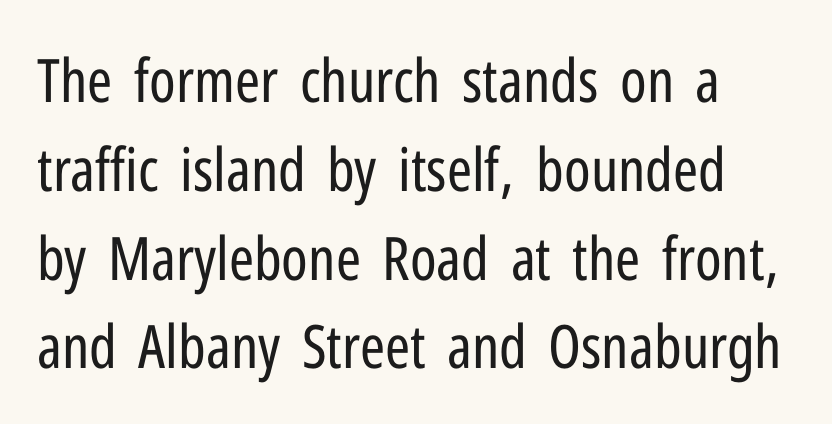
The image shows 60 px regular-weight, condensed sans-serif type, upright; set normal line spacing (1.48x), normal letter spacing, not underlined; low stroke contrast and a medium x-height.
